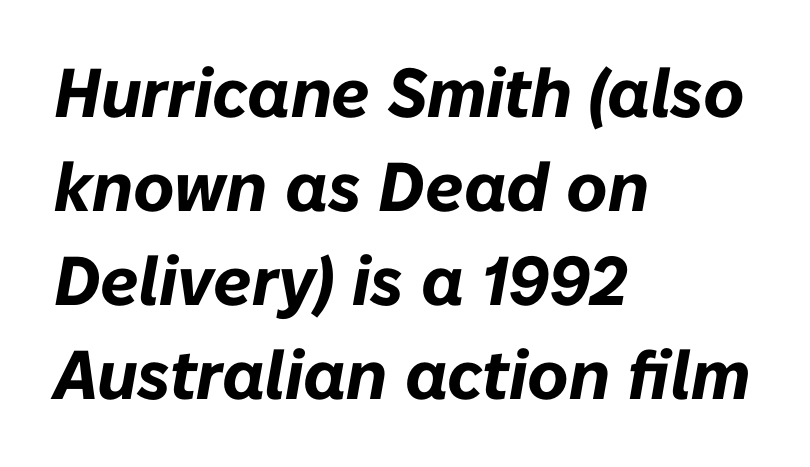
A typesetter would call this leading conventional body-copy spacing. The space beneath each line is pristine and unruled. These lines are rendered in a variable-pitch font. Stroke thickness is high; the sample reads as a true bold.
